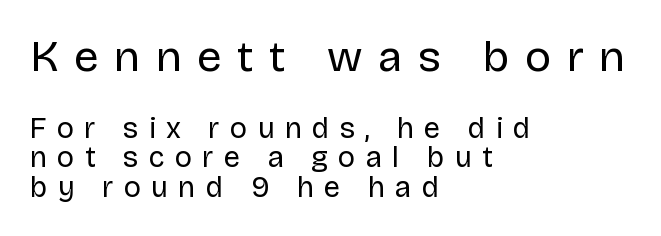
Successive baselines arrive quickly, one right under another. Ink coverage per letter is moderate at most. A typesetter would call this proportional, since set widths differ per character. Does extra space separate the letters? Yes, quite a lot of it.
